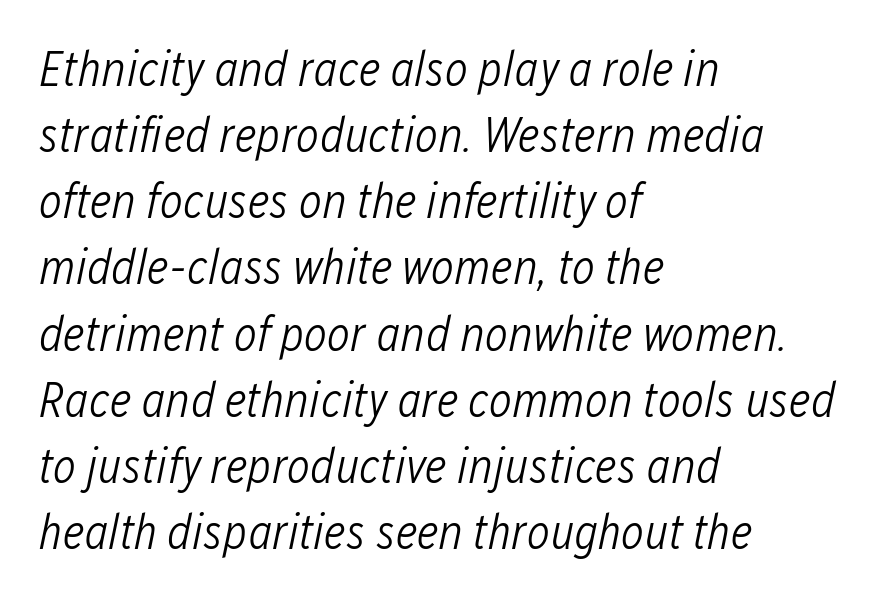
{"italic": "yes", "lean": "right", "slant_degrees": 12, "bold": "no", "weight": "light", "width": "condensed", "stroke_contrast": "low", "x_height": "medium", "monospaced": "no", "underline": "no", "align": "left", "line_spacing": "normal", "line_spacing_ratio": 1.35, "letter_spacing": "normal", "letter_spacing_em": 0.0, "glyph_px": 49}
